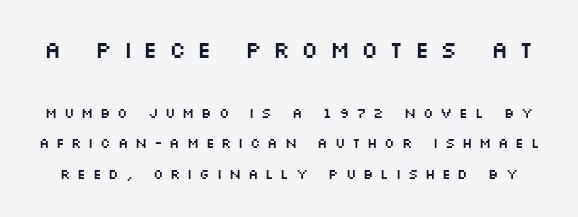
Does the bottom block carry the larger type? No, the top block does. The space directly below the letters is spotless. Quick note: not italic, upright. If you measured baseline to baseline, you'd find a long distance. Students, note that the glyphs here are deliberately spaced far apart.
